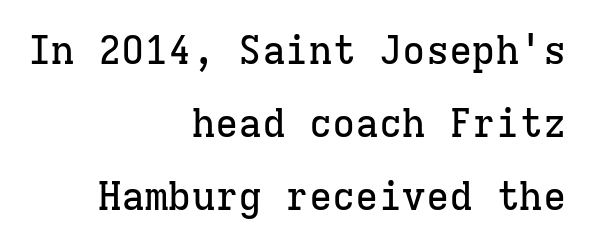
Words appear dense and cohesive because spacing is normal. Clear beneath every line of the passage. Ordinary non-slanted type is in use. Are there feet on the stems? There are — it's a serif. A student would call this right alignment; a typographer would say flush right, rag left.
